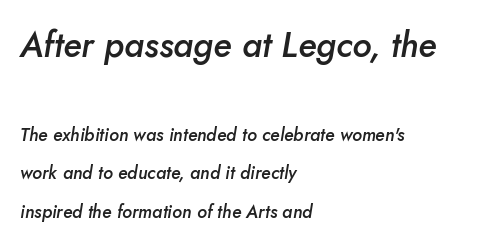
The more generous point size was reserved for the upper chunk. Spacing between characters is what you'd get straight out of the box. Line beginnings align vertically; line endings do not. Proportional: the letters do not fall into vertical columns. A clean baseline with only descenders dipping below it. Firm but not heavy-handed strokes: this text is semibold.
